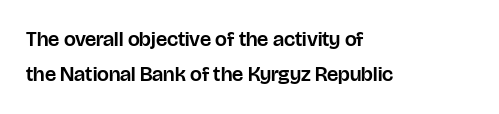
The horizontal fit of the characters is conventional and even. Underline: absent. Characters remain perfectly vertical along every line. The leading is moderate, giving the passage an even texture. Alignment: flush left.
